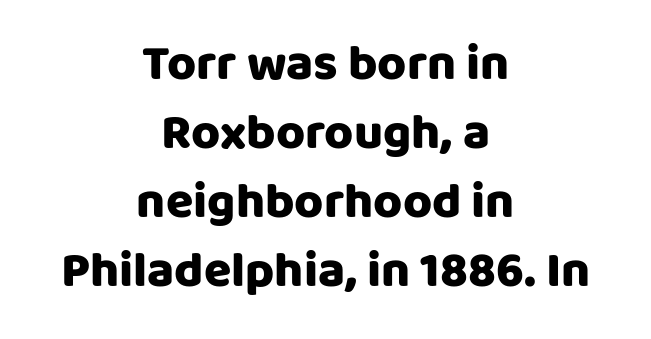
Is this a fixed-width face? No — the glyphs have proportional, varying widths. Decoration check: the copy has no underline. The typeface chosen for these lines omits serifs. Horizontal bands of white between lines are of average thickness. Words appear dense and cohesive because spacing is normal. Vertical strokes here are truly vertical.
